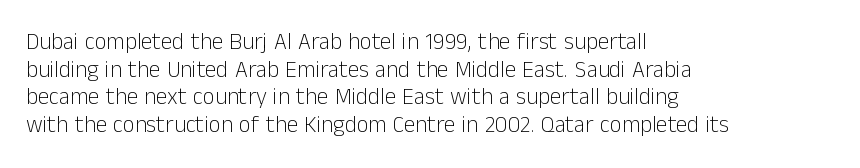
Unlike italic type, these characters show no tilt at all. The string is rendered with underlining switched off. The lines are quadded left. Tracking here is standard; glyphs follow each other at the usual distance. The letters look calm and open, with moderate or lighter stems.
